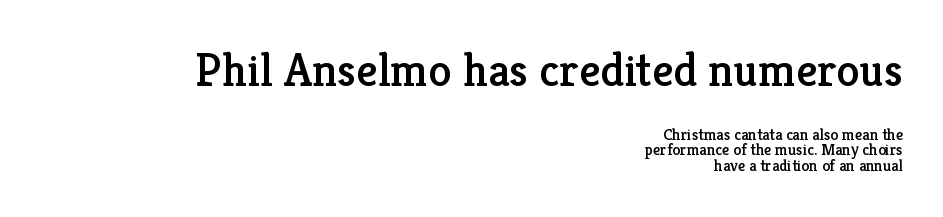
The image shows 47 px serif type, upright; set right-aligned, tight line spacing (0.98x), normal letter spacing, not underlined; the first (top) block is 2.94x larger; low stroke contrast and a medium x-height.
